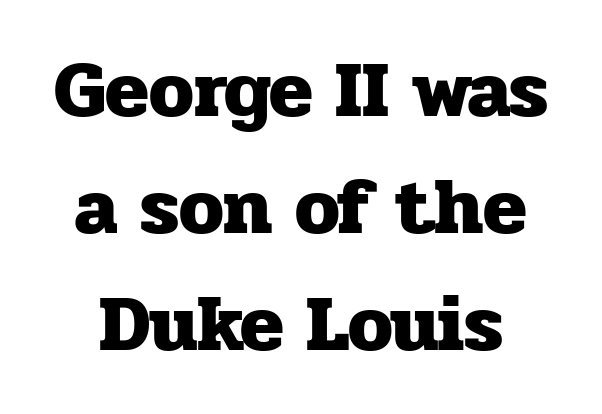
Unmarked baselines from the first word to the last. This rendering leaves character spacing at its baseline value. Observe the serifs anchoring each vertical stroke in this sample. No italicization has been applied; the sample stays upright. Character widths vary here, with narrow letters taking less room than wide ones.
